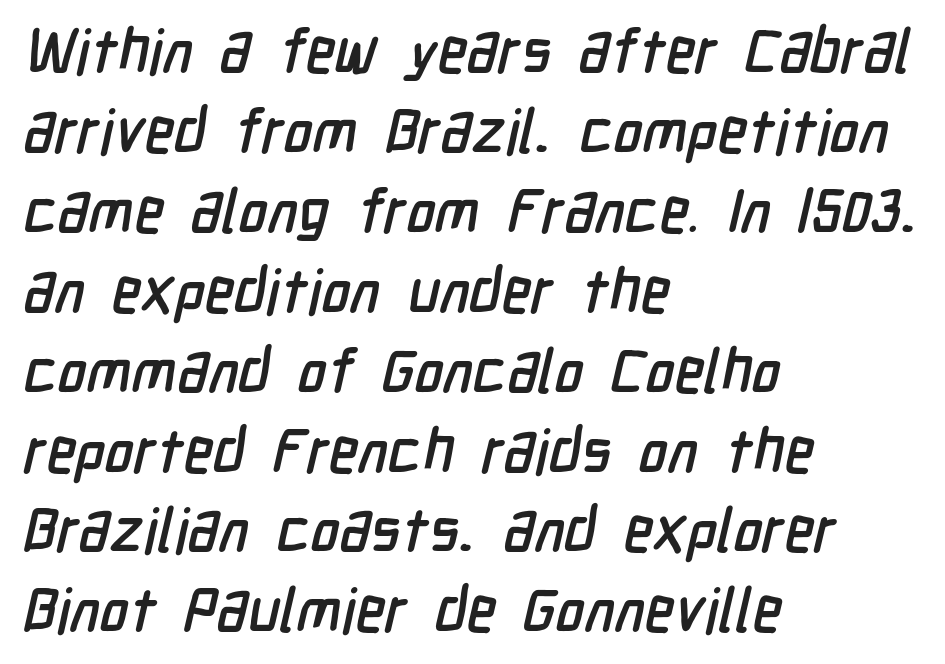
{"serif": "no", "width": "condensed", "stroke_contrast": "low", "x_height": "medium", "monospaced": "no", "underline": "no", "align": "left", "line_spacing": "normal", "line_spacing_ratio": 1.31, "letter_spacing": "normal", "letter_spacing_em": 0.0, "glyph_px": 61}
